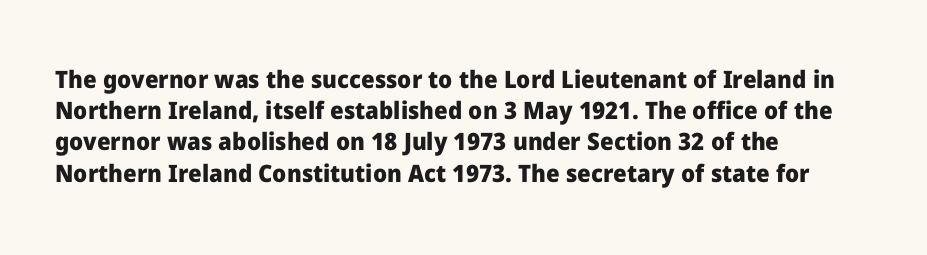
{"italic": "no", "bold": "yes", "underline": "no", "align": "left", "line_spacing": "normal", "line_spacing_ratio": 1.3, "letter_spacing": "normal", "letter_spacing_em": 0.0, "glyph_px": 24}
